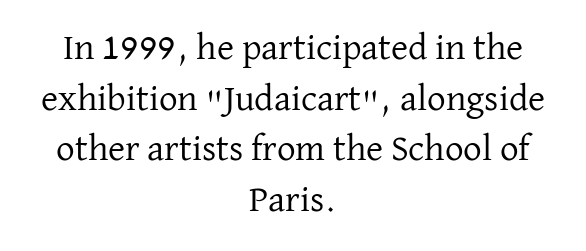
{"serif": "yes", "italic": "no", "bold": "no", "weight": "regular", "width": "normal", "stroke_contrast": "low", "x_height": "medium", "monospaced": "no", "underline": "no", "align": "center", "line_spacing": "normal", "line_spacing_ratio": 1.37, "letter_spacing": "normal", "letter_spacing_em": 0.0, "glyph_px": 37}
